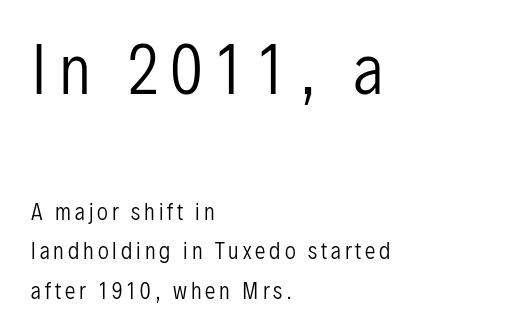
{"serif": "no", "italic": "no", "bold": "no", "weight": "regular", "width": "condensed", "stroke_contrast": "low", "x_height": "medium", "monospaced": "no", "underline": "no", "align": "left", "line_spacing_ratio": 1.87, "larger_block": "first", "size_ratio": 3.0, "glyph_px": 63}
